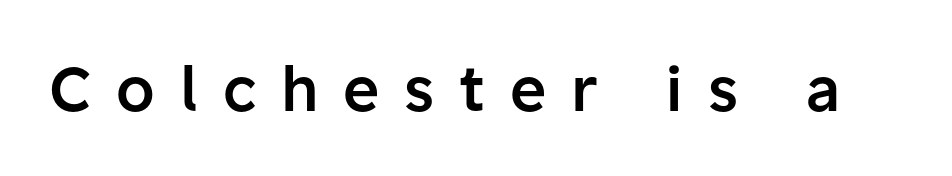
The image shows 62 px semibold sans-serif type, upright; set unusually wide letter spacing (+0.4 em), not underlined; low stroke contrast and a medium x-height.
